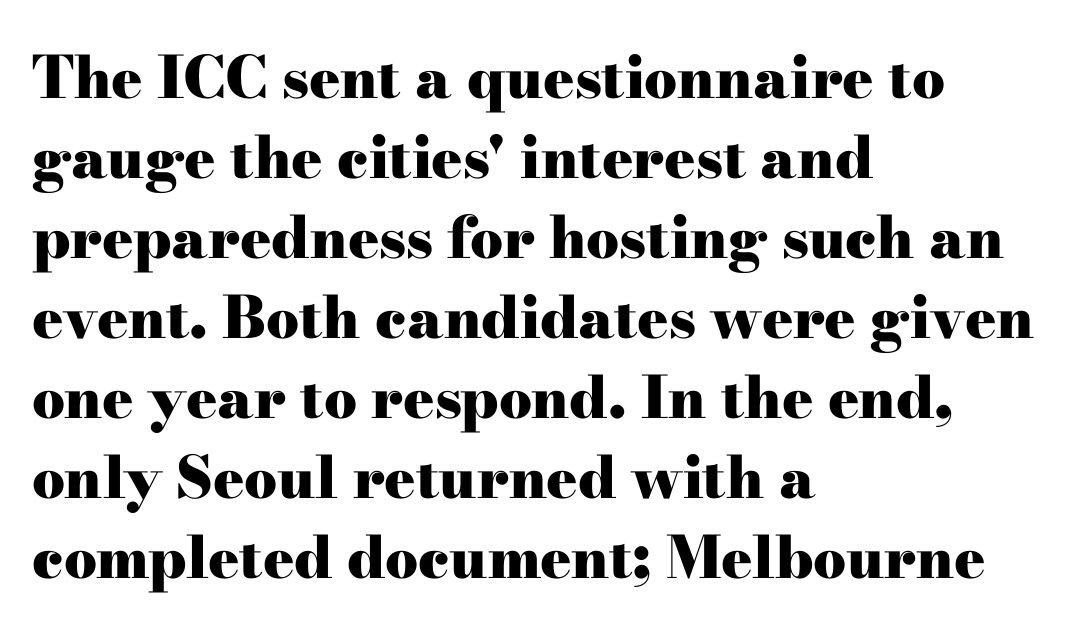
Q: Is the text bold? A: Yes.
Q: Is the text italic (slanted)? A: No, it is upright.
Q: Is the typeface a serif or a sans-serif typeface? A: Serif.
Q: Is the text underlined? A: No.
Q: How is the paragraph aligned? A: Left-aligned.
Q: Is the spacing between letters normal or unusually wide? A: Normal.
Q: Is the spacing between lines tight, normal or loose? A: Normal.
Q: Width (condensed, normal, or wide)? A: Wide.
Q: Stroke contrast? A: High.
Q: x-height? A: Small.
Q: Monospaced? A: No.
